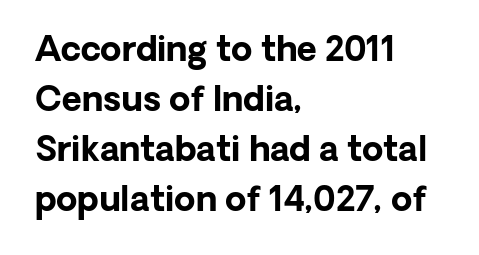
{"serif": "no", "italic": "no", "bold": "yes", "weight": "bold", "width": "normal", "stroke_contrast": "low", "x_height": "medium", "monospaced": "no", "underline": "no", "align": "left", "line_spacing": "normal", "line_spacing_ratio": 1.47, "letter_spacing": "normal", "letter_spacing_em": 0.0, "glyph_px": 34}
